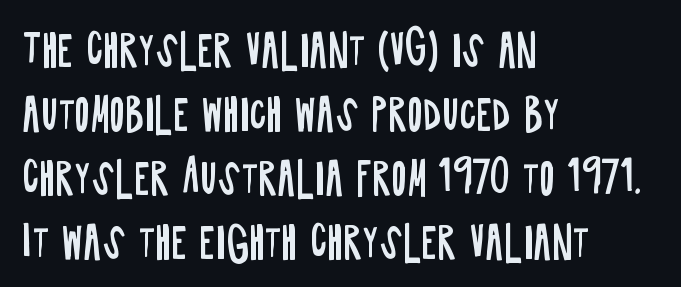
The image shows 42 px regular-weight, condensed sans-serif type, upright; set left-aligned, normal line spacing (1.52x), normal letter spacing, not underlined; low stroke contrast and a large x-height.
